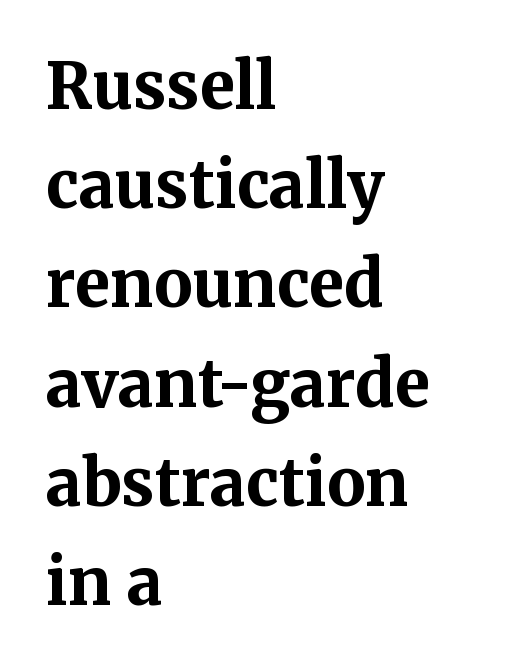
{"serif": "yes", "italic": "no", "bold": "yes", "weight": "bold", "width": "normal", "stroke_contrast": "medium", "x_height": "medium", "monospaced": "no", "underline": "no", "align": "left", "line_spacing": "normal", "line_spacing_ratio": 1.55, "letter_spacing": "normal", "letter_spacing_em": 0.0, "glyph_px": 64}
